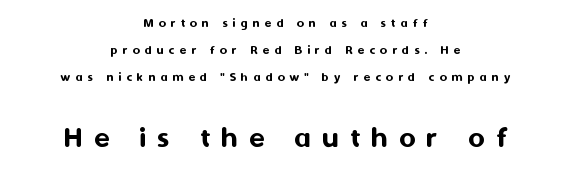
Q: Is the text italic (slanted)? A: No, it is upright.
Q: Is the typeface a serif or a sans-serif typeface? A: Sans-serif.
Q: Is the text underlined? A: No.
Q: How is the paragraph aligned? A: Centered.
Q: Is the spacing between letters normal or unusually wide? A: Unusually wide.
Q: Is the spacing between lines tight, normal or loose? A: Loose.
Q: Which block of text is set in a larger size, the first (top) or the second (bottom)? A: The second (bottom) one.
Q: Width (condensed, normal, or wide)? A: Normal.
Q: Stroke contrast? A: Medium.
Q: x-height? A: Medium.
Q: Monospaced? A: No.
